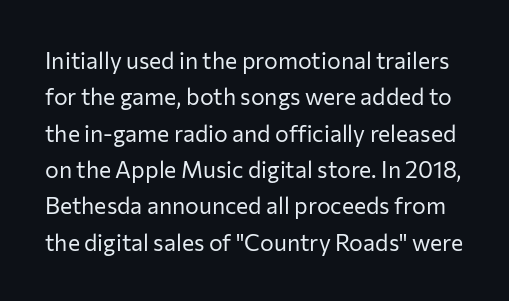
The image shows 23 px text type, upright; set normal line spacing (1.58x), normal letter spacing, not underlined.
